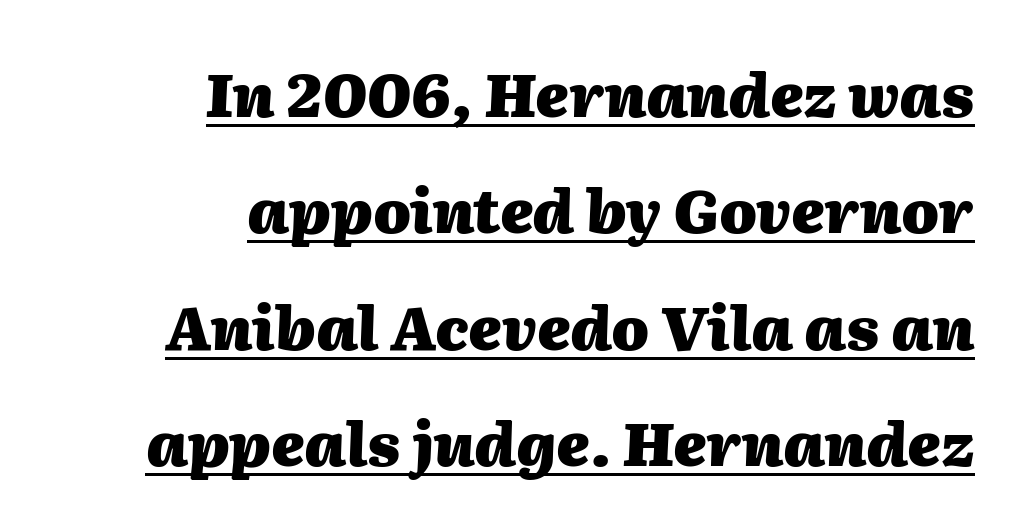
The image shows 60 px heavy type, italic (leaning right); set right-aligned, loose line spacing (1.94x), normal letter spacing, underlined; medium stroke contrast and a medium x-height.
